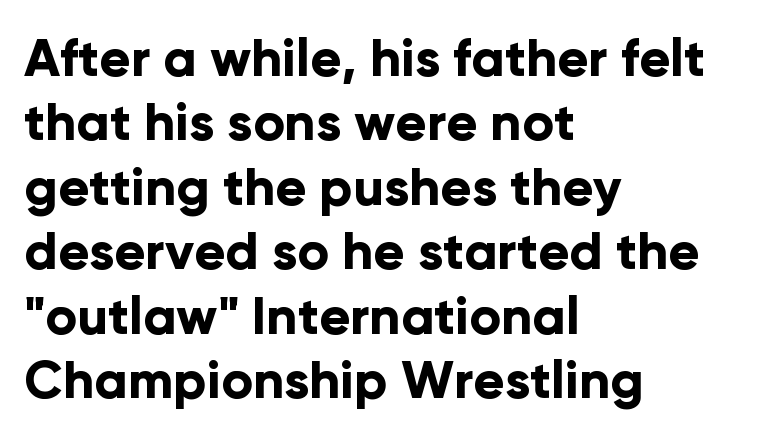
Q: Is the text bold? A: Yes.
Q: Is the text italic (slanted)? A: No, it is upright.
Q: Is the typeface a serif or a sans-serif typeface? A: Sans-serif.
Q: Is the text underlined? A: No.
Q: How is the paragraph aligned? A: Left-aligned.
Q: Is the spacing between letters normal or unusually wide? A: Normal.
Q: Width (condensed, normal, or wide)? A: Normal.
Q: Stroke contrast? A: Low.
Q: x-height? A: Medium.
Q: Monospaced? A: No.
